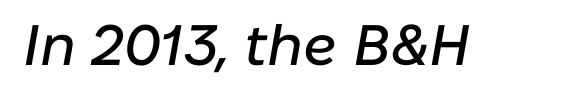
Q: Is the text italic (slanted)? A: Yes, it leans right by about 10 degrees.
Q: Is the text underlined? A: No.
Q: Is the spacing between letters normal or unusually wide? A: Normal.
Q: Width (condensed, normal, or wide)? A: Normal.
Q: Stroke contrast? A: Low.
Q: x-height? A: Medium.
Q: Monospaced? A: No.
